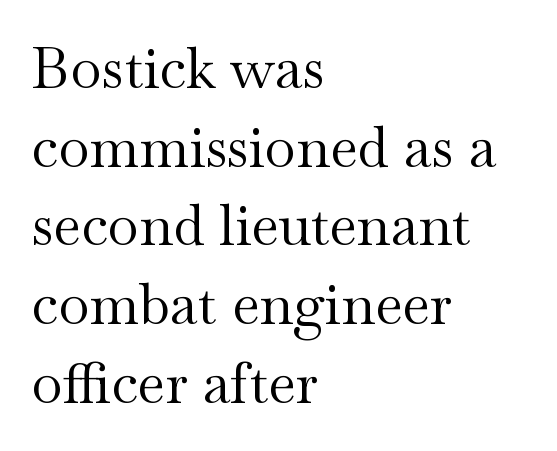
{"serif": "yes", "italic": "no", "bold": "no", "weight": "regular", "width": "wide", "stroke_contrast": "medium", "x_height": "small", "monospaced": "no", "underline": "no", "align": "left", "line_spacing": "normal", "line_spacing_ratio": 1.38, "letter_spacing": "normal", "letter_spacing_em": 0.0, "glyph_px": 57}
